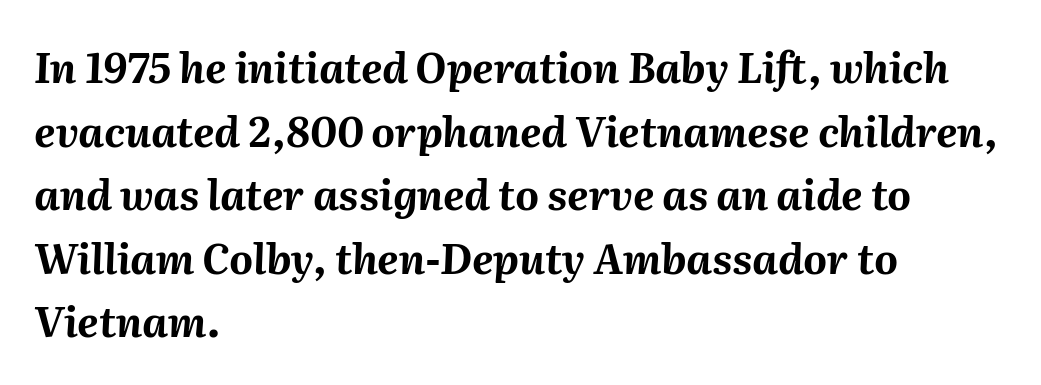
{"italic": "yes", "lean": "right", "slant_degrees": 2, "bold": "yes", "weight": "bold", "width": "normal", "stroke_contrast": "medium", "x_height": "medium", "monospaced": "no", "underline": "no", "align": "left", "line_spacing": "normal", "line_spacing_ratio": 1.55, "letter_spacing": "normal", "letter_spacing_em": 0.0, "glyph_px": 41}
